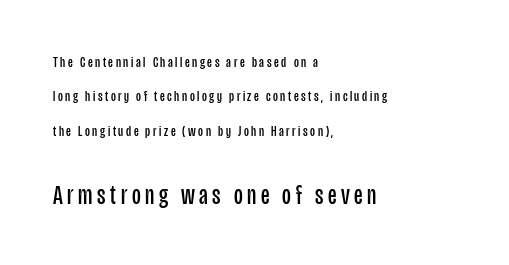
In CSS terms this would be text-align: left. These two chunks differ in scale, with the bottom chunk taking the larger measure. Posture: vertical. No heavy texture on the line: the type isn't bold. The vertical gap from one line to the next is large. The space directly below the letters is spotless.
